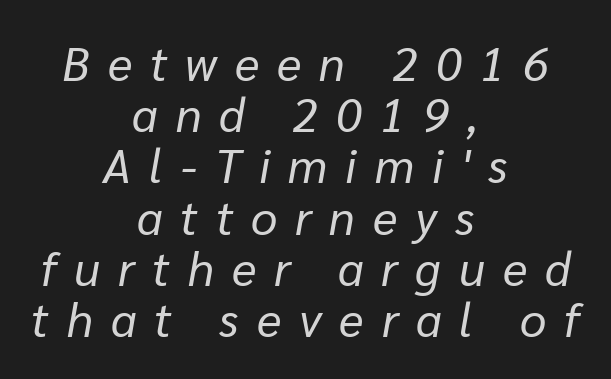
The image shows 47 px regular-weight type, italic (leaning right); set centered, tight line spacing (1.09x), unusually wide letter spacing (+0.38 em), not underlined; low stroke contrast and a medium x-height.
